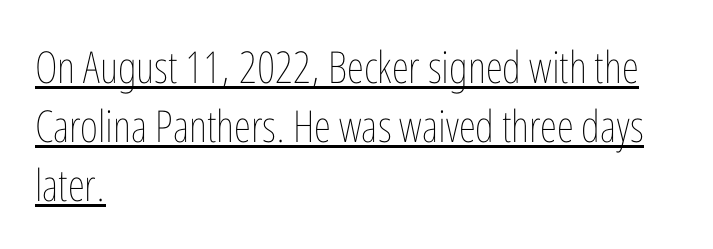
The image shows 44 px thin, condensed type, upright; set left-aligned, normal line spacing (1.34x), normal letter spacing, underlined; low stroke contrast and a medium x-height.
